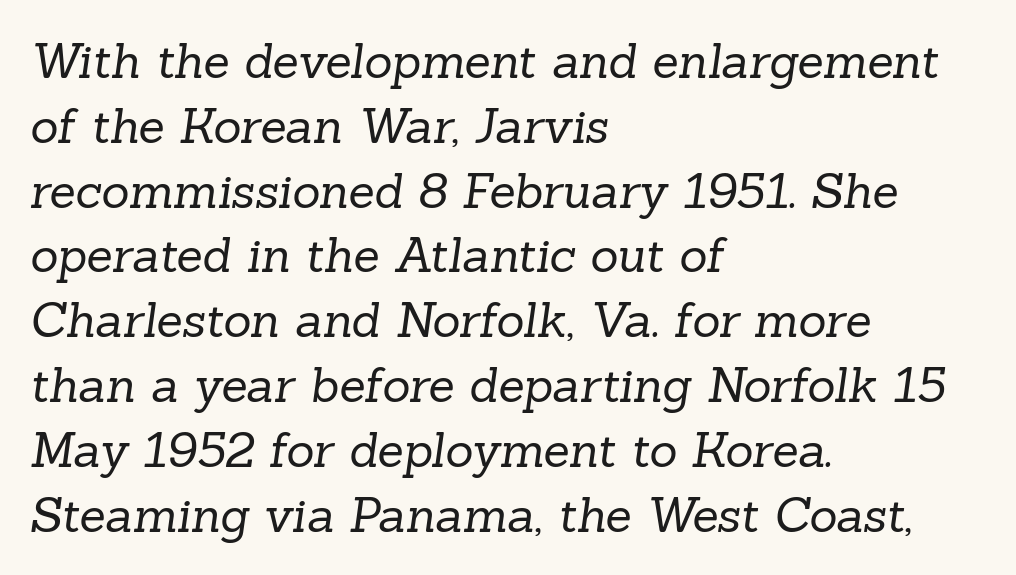
Q: Is the text bold? A: No.
Q: Is the typeface a serif or a sans-serif typeface? A: Serif.
Q: Is the text underlined? A: No.
Q: How is the paragraph aligned? A: Left-aligned.
Q: Is the spacing between letters normal or unusually wide? A: Normal.
Q: Is the spacing between lines tight, normal or loose? A: Normal.
Q: Width (condensed, normal, or wide)? A: Normal.
Q: Stroke contrast? A: Low.
Q: x-height? A: Medium.
Q: Monospaced? A: No.
